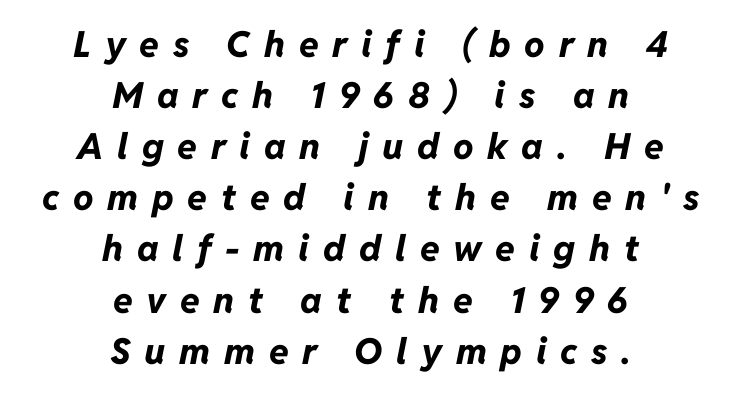
The line texture is sparse and dotted thanks to wide tracking. Beneath every word, the page is bare. Quick note: italic. The letters are bold, with thick, heavy strokes. Alignment: centered. The designer left line spacing at the default.
